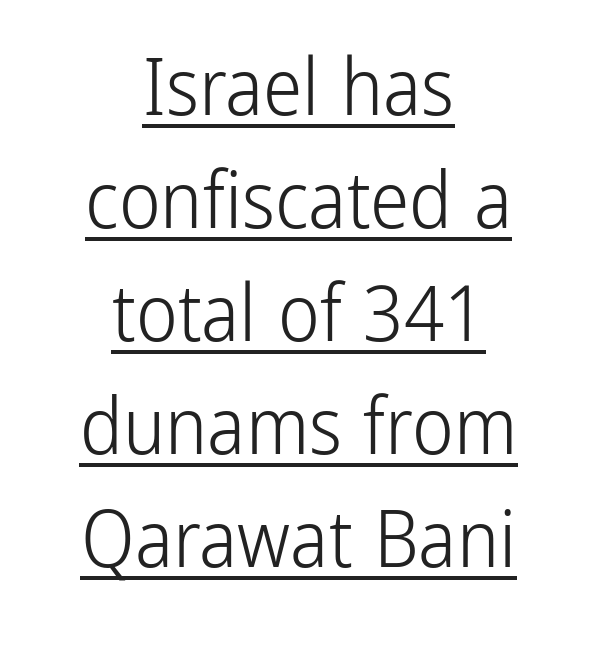
Q: Is the text bold? A: No.
Q: Is the text italic (slanted)? A: No, it is upright.
Q: Is the typeface a serif or a sans-serif typeface? A: Sans-serif.
Q: Is the text underlined? A: Yes.
Q: How is the paragraph aligned? A: Centered.
Q: Is the spacing between letters normal or unusually wide? A: Normal.
Q: Is the spacing between lines tight, normal or loose? A: Normal.
Q: Width (condensed, normal, or wide)? A: Condensed.
Q: Stroke contrast? A: Low.
Q: x-height? A: Medium.
Q: Monospaced? A: No.
